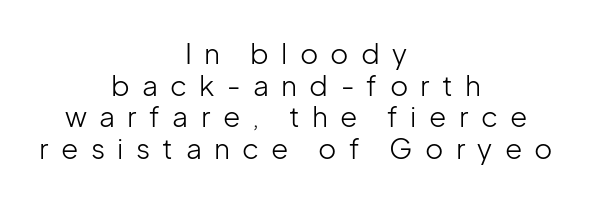
In terms of letterform style, serifs are entirely absent. Stems and bowls with no extra thickness — not bold. These lines are rendered in a variable-pitch font. Check the space under the baseline: it is left empty. Successive baselines arrive quickly, one right under another. A typesetter would call this heavily tracked-out type.
